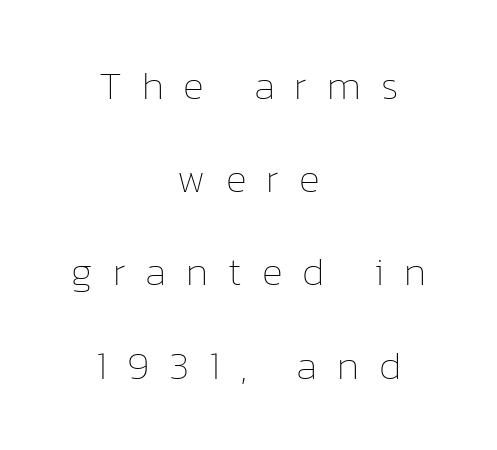
Check under the words: just untouched page. The lettering stays uniformly vertical, giving the passage a roman look. Compared with typical body copy, the letter spacing here is much looser. These lines are centered, leaving both edges ragged.
